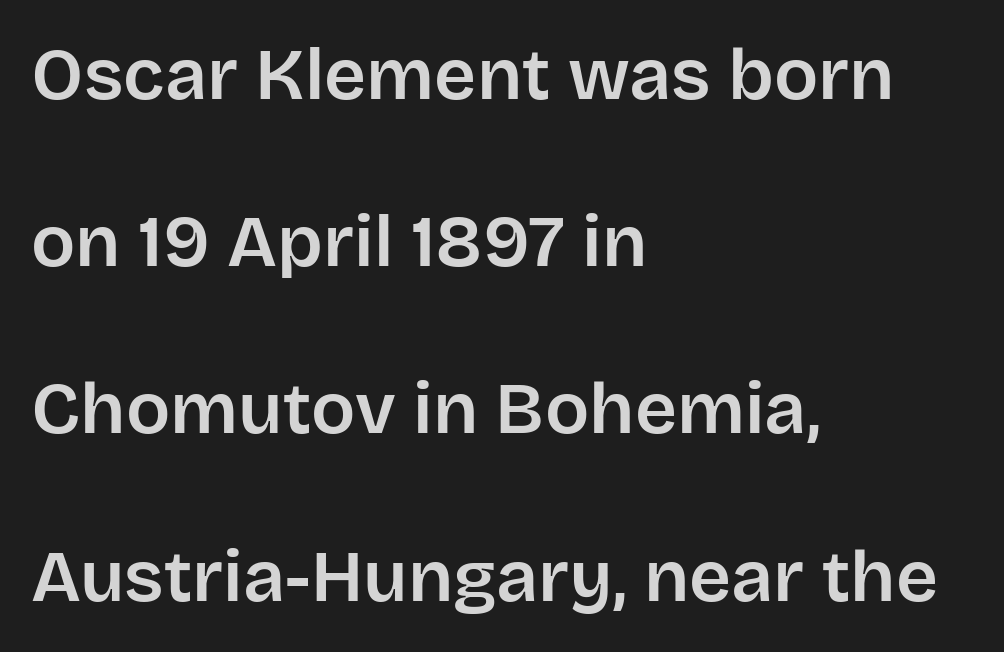
The designer dialed line spacing up above the default. These lines are set flush left with a ragged right edge. Notice how the stems are strictly vertical — no italics here. Each letter keeps its own natural width here, so spacing adapts to shape.
